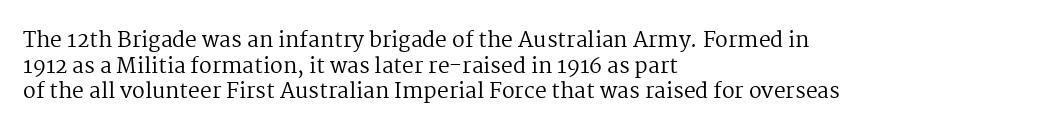
Q: Is the text bold? A: No.
Q: Is the text italic (slanted)? A: No, it is upright.
Q: Is the text underlined? A: No.
Q: How is the paragraph aligned? A: Left-aligned.
Q: Is the spacing between letters normal or unusually wide? A: Normal.
